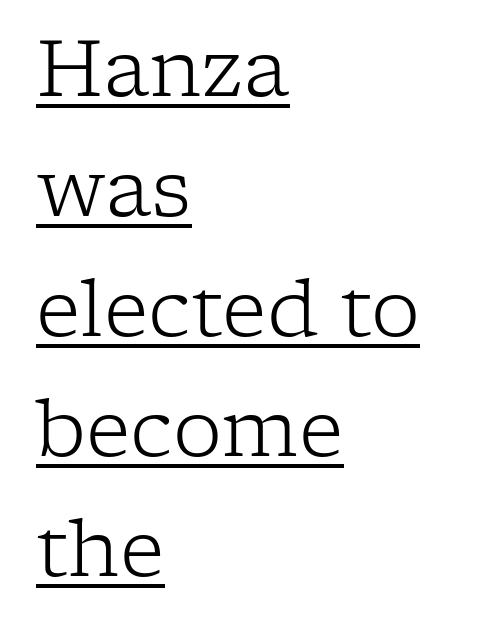
A rule runs beneath these lines of type. This sample has the flowing, uneven cadence of proportional lettering. Note: serifs present on the glyphs. Honestly, the row spacing looks completely unremarkable. A typesetter would mark this as roman, not italic.
